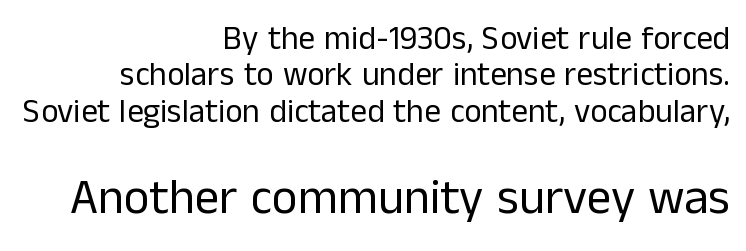
Q: Is the text bold? A: No.
Q: Is the text italic (slanted)? A: No, it is upright.
Q: Is the typeface a serif or a sans-serif typeface? A: Sans-serif.
Q: Is the text underlined? A: No.
Q: How is the paragraph aligned? A: Right-aligned.
Q: Is the spacing between letters normal or unusually wide? A: Normal.
Q: Is the spacing between lines tight, normal or loose? A: Tight.
Q: Which block of text is set in a larger size, the first (top) or the second (bottom)? A: The second (bottom) one.
Q: Width (condensed, normal, or wide)? A: Normal.
Q: Stroke contrast? A: Low.
Q: x-height? A: Medium.
Q: Monospaced? A: No.
